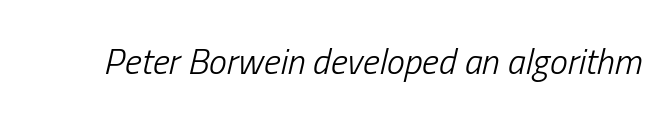
Q: Is the text bold? A: No.
Q: Is the text italic (slanted)? A: Yes, it leans right by about 13 degrees.
Q: Is the text underlined? A: No.
Q: Is the spacing between letters normal or unusually wide? A: Normal.
Q: Width (condensed, normal, or wide)? A: Condensed.
Q: Stroke contrast? A: Low.
Q: x-height? A: Medium.
Q: Monospaced? A: No.
